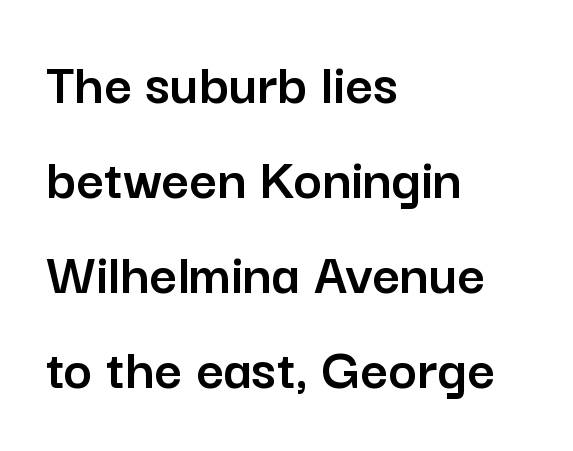
Glance below the letters and you will spot only blank space. The letters advance in unequal steps, a hallmark of proportional type. Regarding leading, the lines here are spaced in the standard way. This rendering uses left alignment, leaving the right contour irregular.
